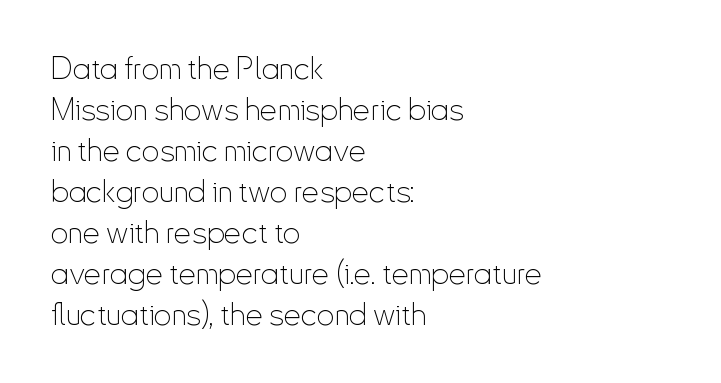
The image shows 31 px thin, condensed sans-serif type, upright; set left-aligned, normal line spacing (1.32x), normal letter spacing, not underlined; low stroke contrast and a small x-height.
